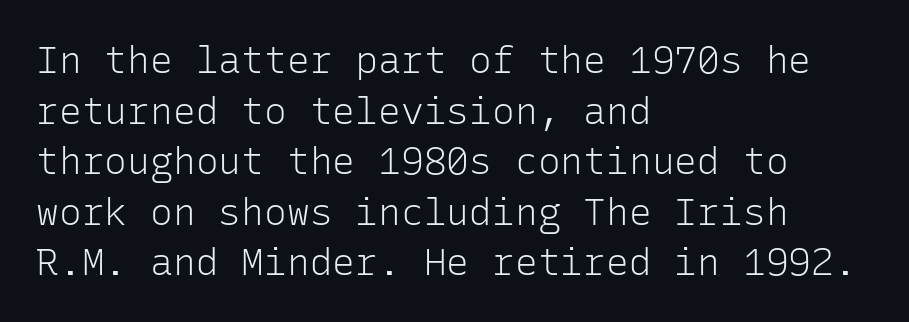
The image shows 38 px light sans-serif type, upright, monospaced; set left-aligned, normal line spacing (1.33x), normal letter spacing, not underlined; low stroke contrast and a medium x-height.
